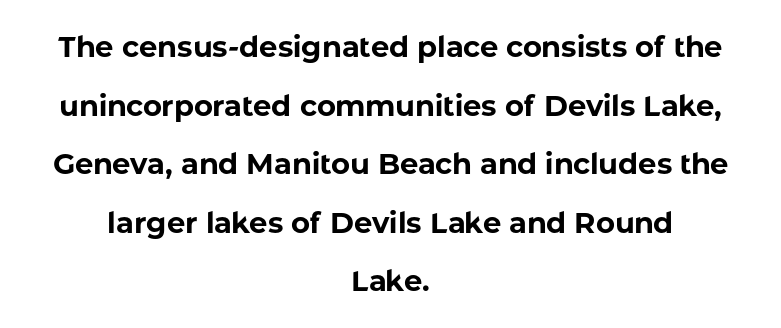
Q: Is the text bold? A: Yes.
Q: Is the text italic (slanted)? A: No, it is upright.
Q: Is the typeface a serif or a sans-serif typeface? A: Sans-serif.
Q: Is the text underlined? A: No.
Q: How is the paragraph aligned? A: Centered.
Q: Is the spacing between letters normal or unusually wide? A: Normal.
Q: Is the spacing between lines tight, normal or loose? A: Loose.
Q: Width (condensed, normal, or wide)? A: Normal.
Q: Stroke contrast? A: Low.
Q: x-height? A: Medium.
Q: Monospaced? A: No.
